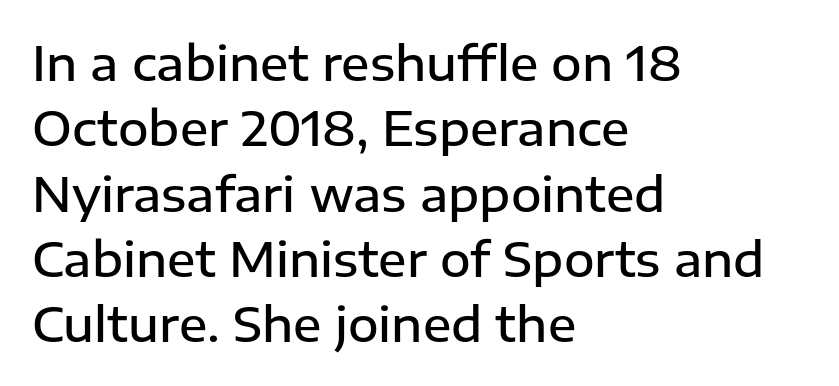
Q: Is the text bold? A: Semi-bold.
Q: Is the text italic (slanted)? A: No, it is upright.
Q: Is the typeface a serif or a sans-serif typeface? A: Sans-serif.
Q: Is the text underlined? A: No.
Q: How is the paragraph aligned? A: Left-aligned.
Q: Is the spacing between letters normal or unusually wide? A: Normal.
Q: Is the spacing between lines tight, normal or loose? A: Normal.
Q: Width (condensed, normal, or wide)? A: Normal.
Q: Stroke contrast? A: Low.
Q: x-height? A: Medium.
Q: Monospaced? A: No.
